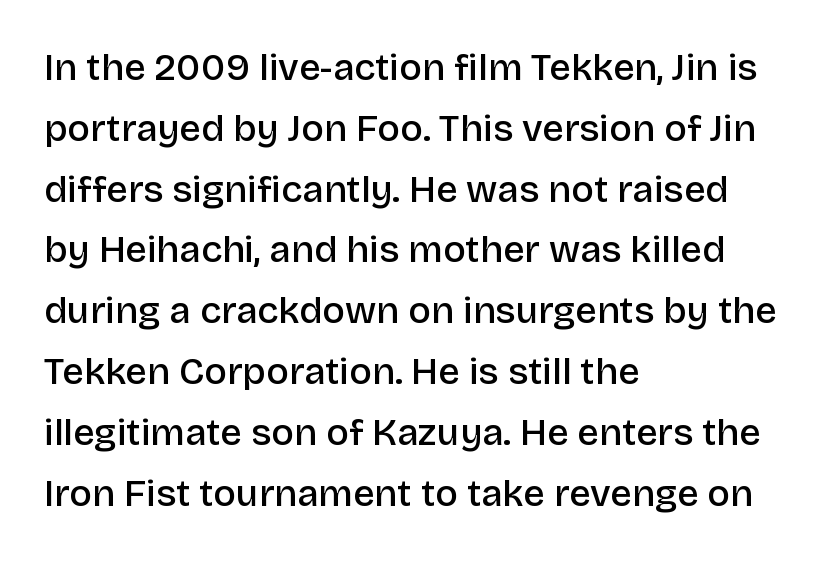
The image shows 38 px semibold sans-serif type, upright; set left-aligned, normal line spacing (1.6x), normal letter spacing, not underlined; low stroke contrast and a large x-height.
